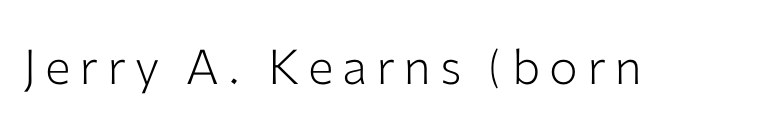
What kind of face is this? One without serifs — a sans. Words float on clear page, feet unadorned. The font's upright variant was chosen for this text. Weight: in the light-to-regular range. Do the characters align in a grid? No, the font is proportional.
